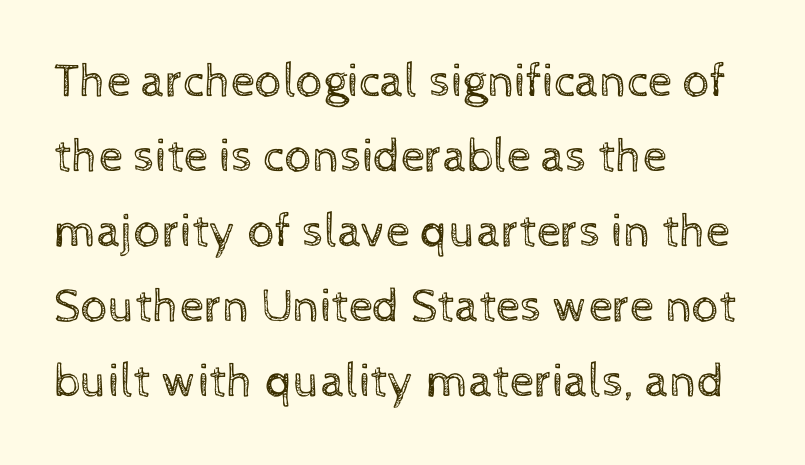
Q: Is the text bold? A: No.
Q: Is the text italic (slanted)? A: No, it is upright.
Q: Is the text underlined? A: No.
Q: How is the paragraph aligned? A: Left-aligned.
Q: Is the spacing between letters normal or unusually wide? A: Normal.
Q: Is the spacing between lines tight, normal or loose? A: Normal.
Q: Width (condensed, normal, or wide)? A: Normal.
Q: x-height? A: Medium.
Q: Monospaced? A: No.
